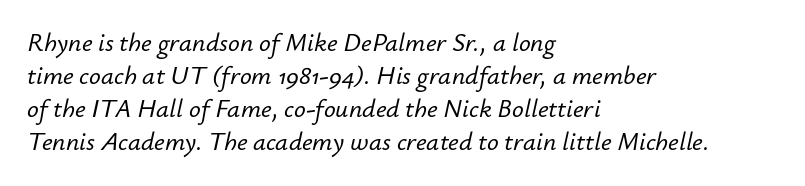
The image shows 26 px text type, italic (leaning right); set left-aligned, normal line spacing (1.27x), normal letter spacing, not underlined.
